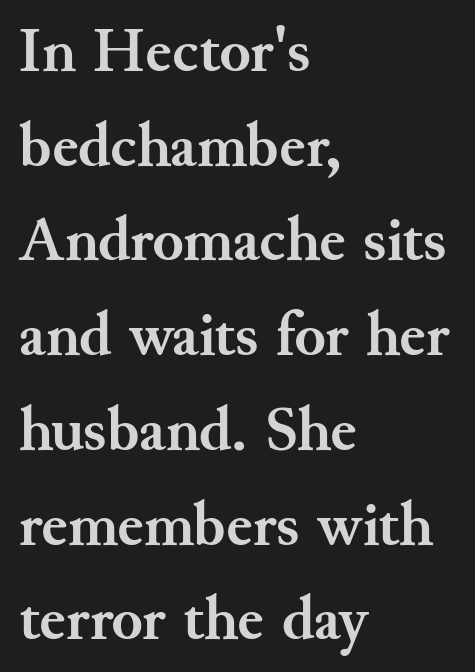
{"serif": "yes", "italic": "no", "bold": "yes", "weight": "semibold", "width": "normal", "stroke_contrast": "medium", "x_height": "small", "monospaced": "no", "underline": "no", "align": "left", "line_spacing": "normal", "line_spacing_ratio": 1.48, "letter_spacing": "normal", "letter_spacing_em": 0.0, "glyph_px": 64}
